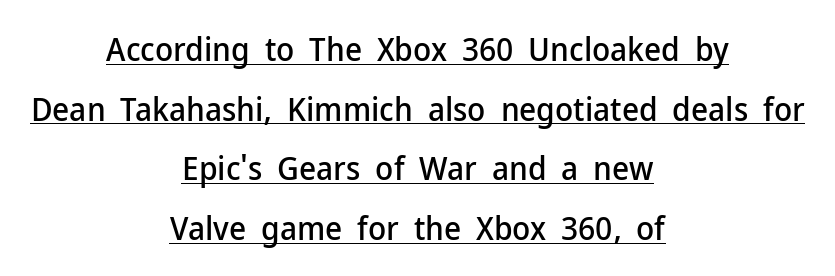
The image shows 33 px sans-serif type, upright; set centered, line spacing 1.81x, normal letter spacing, underlined; low stroke contrast and a medium x-height.
